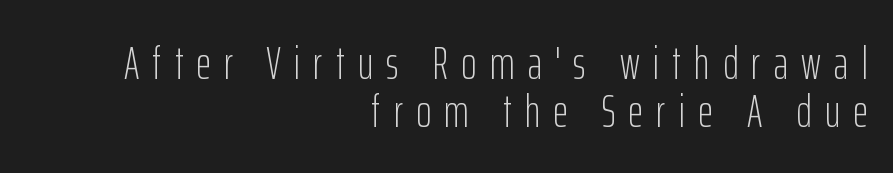
Think of a printed novel: that variable character pitch is what you see here. This sample is right-justified, so line beginnings fall wherever the words allow. Spacing between characters has been opened up far beyond the box default. Does the leading feel generous? Not at all — it's pinched. The letters carry no serifs — their stems end cleanly without finishing strokes.
